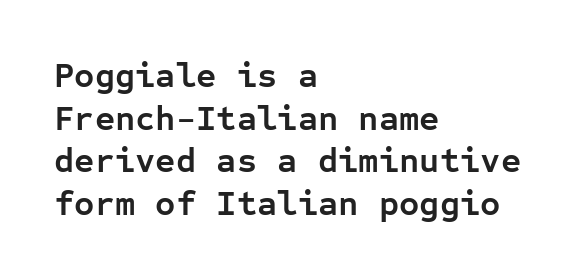
Q: Is the text bold? A: Yes.
Q: Is the text italic (slanted)? A: No, it is upright.
Q: Is the typeface a serif or a sans-serif typeface? A: Sans-serif.
Q: Is the text underlined? A: No.
Q: How is the paragraph aligned? A: Left-aligned.
Q: Is the spacing between letters normal or unusually wide? A: Normal.
Q: Width (condensed, normal, or wide)? A: Normal.
Q: Stroke contrast? A: Low.
Q: x-height? A: Medium.
Q: Monospaced? A: Yes.
